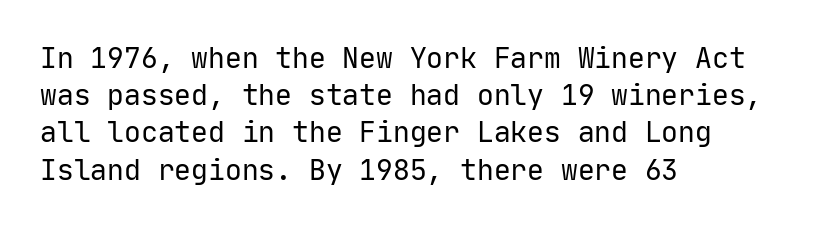
Q: Is the text bold? A: No.
Q: Is the text italic (slanted)? A: No, it is upright.
Q: Is the typeface a serif or a sans-serif typeface? A: Sans-serif.
Q: Is the text underlined? A: No.
Q: How is the paragraph aligned? A: Left-aligned.
Q: Is the spacing between letters normal or unusually wide? A: Normal.
Q: Is the spacing between lines tight, normal or loose? A: Normal.
Q: Width (condensed, normal, or wide)? A: Normal.
Q: Stroke contrast? A: Low.
Q: x-height? A: Medium.
Q: Monospaced? A: Yes.
